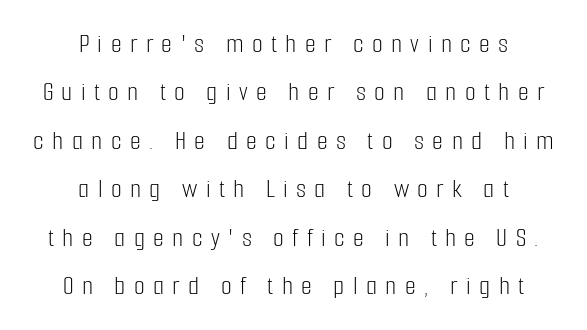
{"serif": "no", "italic": "no", "bold": "no", "weight": "light", "width": "condensed", "stroke_contrast": "low", "x_height": "medium", "monospaced": "no", "underline": "no", "align": "center", "line_spacing_ratio": 1.73, "letter_spacing": "wide", "letter_spacing_em": 0.3, "glyph_px": 28}
